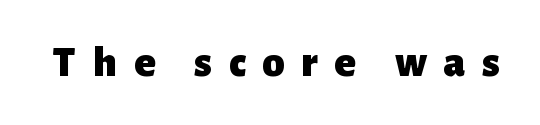
Q: Is the text bold? A: Yes.
Q: Is the text italic (slanted)? A: No, it is upright.
Q: Is the typeface a serif or a sans-serif typeface? A: Sans-serif.
Q: Is the text underlined? A: No.
Q: Is the spacing between letters normal or unusually wide? A: Unusually wide.
Q: Width (condensed, normal, or wide)? A: Normal.
Q: Stroke contrast? A: Low.
Q: x-height? A: Medium.
Q: Monospaced? A: No.
